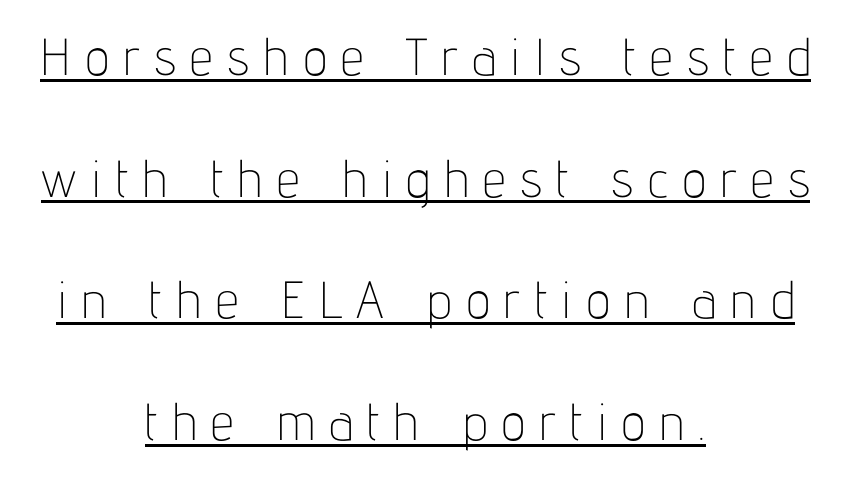
Q: Is the text bold? A: No.
Q: Is the text italic (slanted)? A: No, it is upright.
Q: Is the typeface a serif or a sans-serif typeface? A: Sans-serif.
Q: Is the text underlined? A: Yes.
Q: How is the paragraph aligned? A: Centered.
Q: Is the spacing between letters normal or unusually wide? A: Unusually wide.
Q: Is the spacing between lines tight, normal or loose? A: Loose.
Q: Width (condensed, normal, or wide)? A: Condensed.
Q: Stroke contrast? A: Low.
Q: x-height? A: Medium.
Q: Monospaced? A: No.
